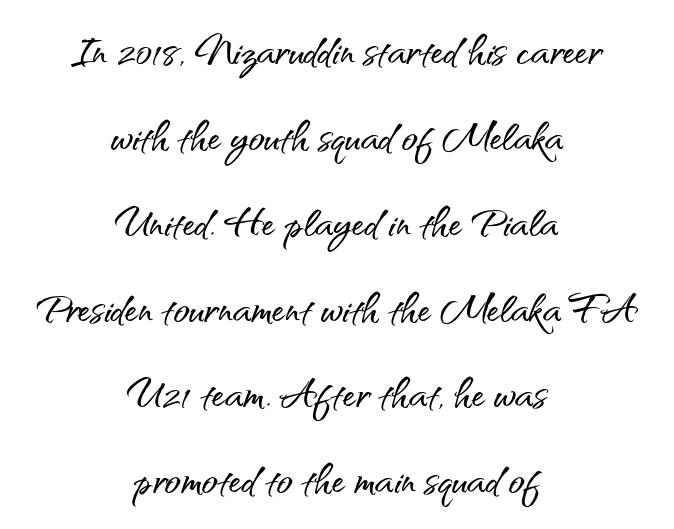
The image shows 53 px sans-serif type; set centered, normal line spacing (1.62x), normal letter spacing, not underlined; medium stroke contrast and a small x-height.
